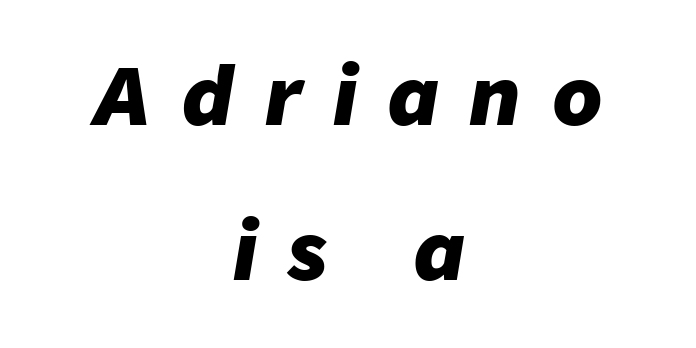
Only glyphs here, with clear space below each row. Rows of type keep a wide berth in the vertical direction. A dark, heavy texture on the line: the type is bold. Each letter keeps its own natural width here, so spacing adapts to shape.
